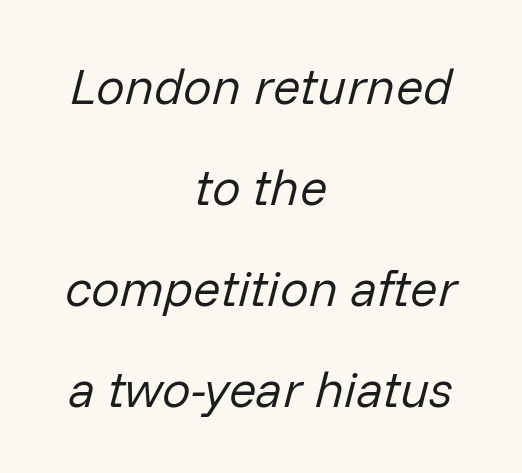
The image shows 51 px regular-weight type, italic (leaning right); set centered, loose line spacing (1.98x), normal letter spacing, not underlined; low stroke contrast and a medium x-height.
